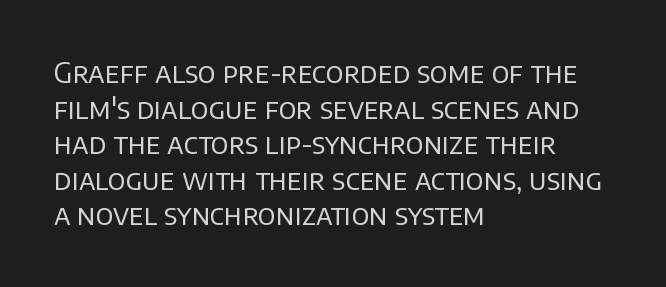
The image shows 28 px regular-weight sans-serif type, upright; set left-aligned, normal line spacing (1.27x), normal letter spacing, not underlined; low stroke contrast and a large x-height.
